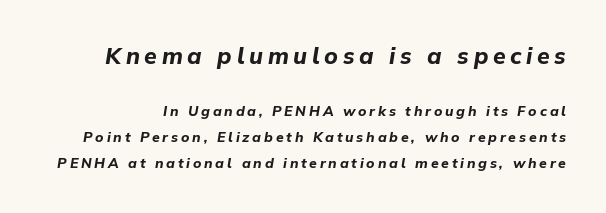
The letters are bold, with thick, heavy strokes. No word sits above an underline. Designer's note — italics engaged. Is the lower block the larger one? No — the upper block carries the bigger type.
